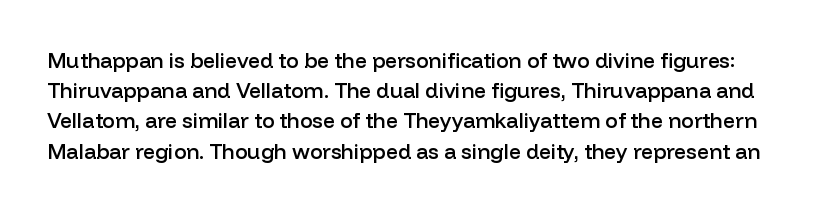
The block of text has a typical density, with ordinary space between rows. I'd describe the lettering as semibold — firm but not a full bold. A bare baseline throughout the passage. Letter spacing: default. Rendered with straight, roman letterforms.
